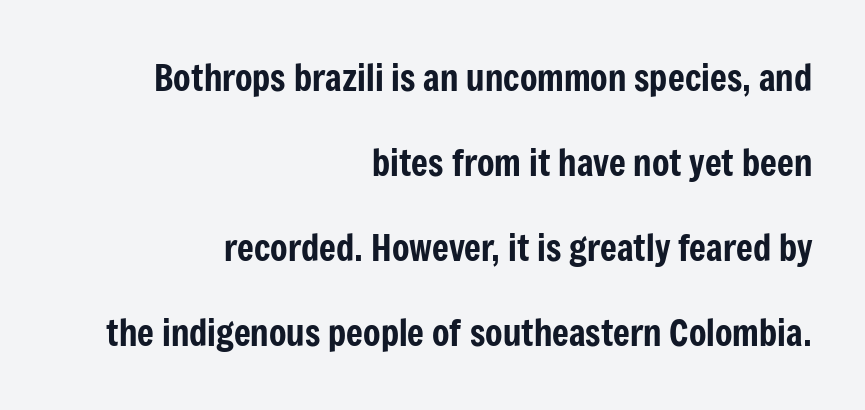
The image shows 36 px condensed sans-serif type, upright; set right-aligned, loose line spacing (2.36x), normal letter spacing, not underlined; low stroke contrast and a medium x-height.
